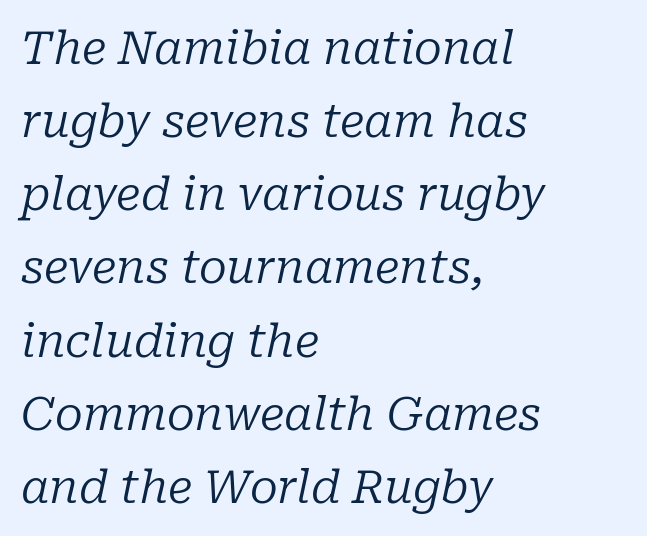
Q: Is the text bold? A: No.
Q: Is the text italic (slanted)? A: Yes, it leans right by about 10 degrees.
Q: Is the typeface a serif or a sans-serif typeface? A: Serif.
Q: Is the text underlined? A: No.
Q: How is the paragraph aligned? A: Left-aligned.
Q: Is the spacing between letters normal or unusually wide? A: Normal.
Q: Is the spacing between lines tight, normal or loose? A: Normal.
Q: Width (condensed, normal, or wide)? A: Normal.
Q: Stroke contrast? A: Low.
Q: x-height? A: Medium.
Q: Monospaced? A: No.
